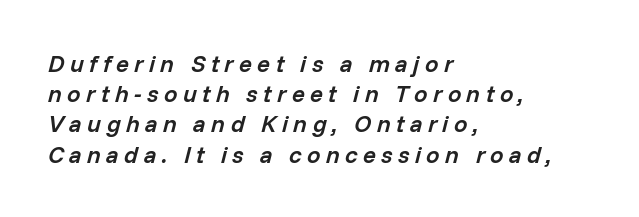
Q: Is the text bold? A: Semi-bold.
Q: Is the text italic (slanted)? A: Yes, it leans right by about 14 degrees.
Q: Is the text underlined? A: No.
Q: How is the paragraph aligned? A: Left-aligned.
Q: Is the spacing between letters normal or unusually wide? A: Unusually wide.
Q: Is the spacing between lines tight, normal or loose? A: Normal.
